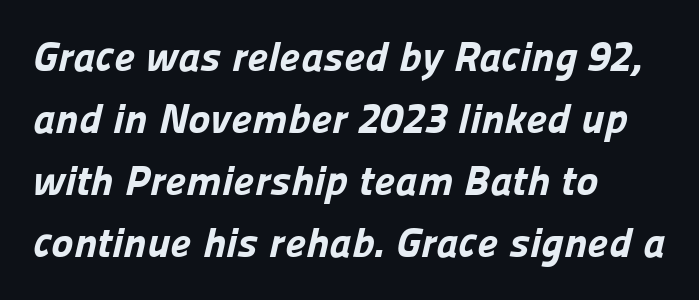
{"serif": "no", "bold": "yes", "weight": "bold", "width": "normal", "stroke_contrast": "low", "x_height": "medium", "monospaced": "no", "underline": "no", "align": "left", "line_spacing": "normal", "line_spacing_ratio": 1.48, "letter_spacing": "normal", "letter_spacing_em": 0.0, "glyph_px": 42}
